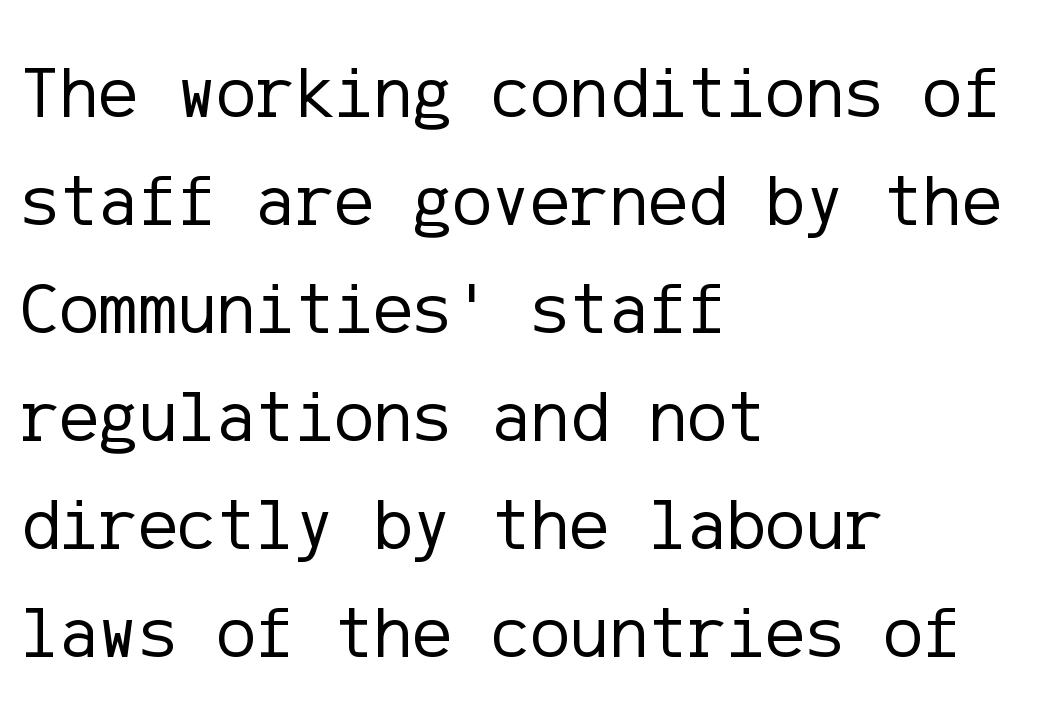
Q: Is the text bold? A: No.
Q: Is the text italic (slanted)? A: No, it is upright.
Q: Is the typeface a serif or a sans-serif typeface? A: Sans-serif.
Q: Is the text underlined? A: No.
Q: How is the paragraph aligned? A: Left-aligned.
Q: Is the spacing between letters normal or unusually wide? A: Normal.
Q: Is the spacing between lines tight, normal or loose? A: Normal.
Q: Width (condensed, normal, or wide)? A: Normal.
Q: Stroke contrast? A: Low.
Q: x-height? A: Medium.
